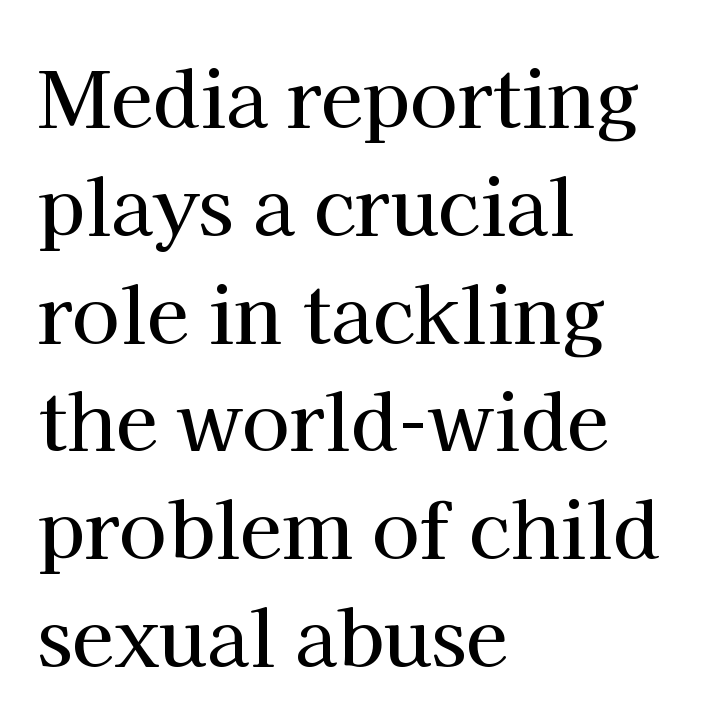
Q: Is the text italic (slanted)? A: No, it is upright.
Q: Is the typeface a serif or a sans-serif typeface? A: Serif.
Q: Is the text underlined? A: No.
Q: How is the paragraph aligned? A: Left-aligned.
Q: Is the spacing between letters normal or unusually wide? A: Normal.
Q: Is the spacing between lines tight, normal or loose? A: Normal.
Q: Width (condensed, normal, or wide)? A: Normal.
Q: Stroke contrast? A: High.
Q: x-height? A: Medium.
Q: Monospaced? A: No.
